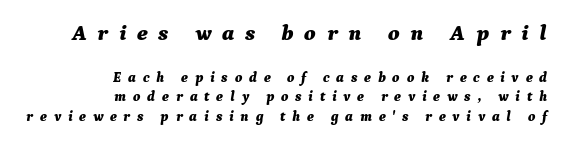
The image shows 22 px bold type, italic (leaning right); set right-aligned, normal line spacing (1.38x), unusually wide letter spacing (+0.49 em), not underlined; the first (top) block is 1.57x larger.
